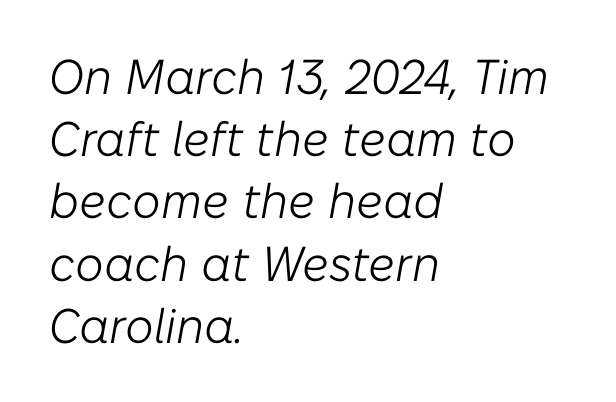
The image shows 49 px light type, italic (leaning right); set left-aligned, normal line spacing (1.27x), normal letter spacing, not underlined; low stroke contrast and a medium x-height.
